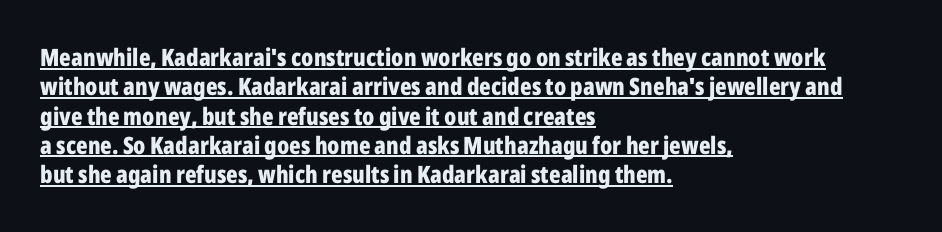
{"italic": "no", "bold": "yes", "underline": "yes", "align": "left", "line_spacing_ratio": 1.22, "letter_spacing": "normal", "letter_spacing_em": 0.0, "glyph_px": 24}
